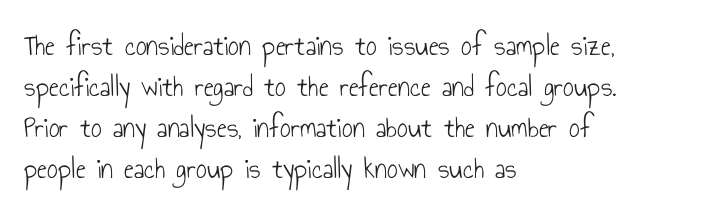
The image shows 30 px light, condensed sans-serif type, upright; set left-aligned, normal line spacing (1.37x), normal letter spacing, not underlined; low stroke contrast and a small x-height.
